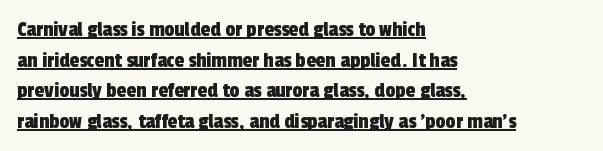
The image shows 22 px text type; set left-aligned, normal line spacing (1.39x), normal letter spacing, underlined.
